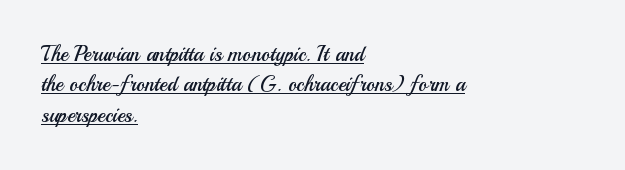
The image shows 21 px text type; set left-aligned, normal line spacing (1.45x), normal letter spacing, underlined.
